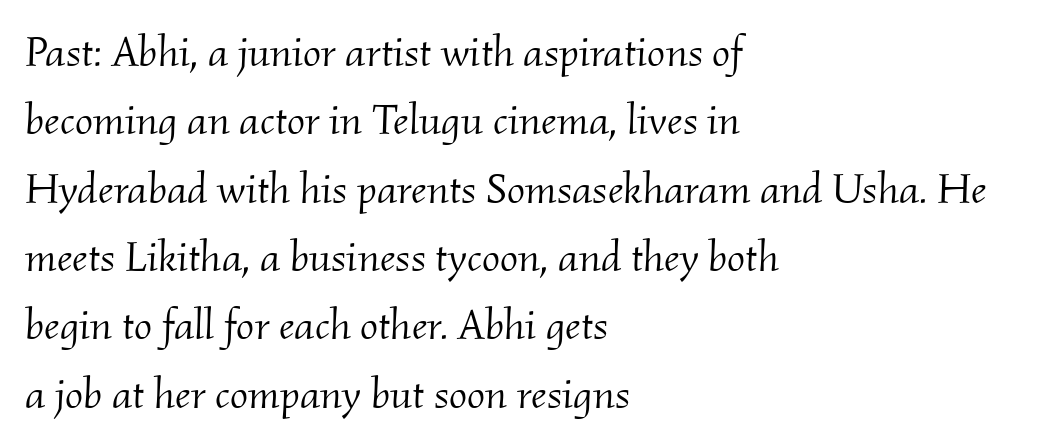
Q: Is the text bold? A: No.
Q: Is the text italic (slanted)? A: Yes, it leans right by about 2 degrees.
Q: Is the typeface a serif or a sans-serif typeface? A: Serif.
Q: Is the text underlined? A: No.
Q: How is the paragraph aligned? A: Left-aligned.
Q: Is the spacing between letters normal or unusually wide? A: Normal.
Q: Is the spacing between lines tight, normal or loose? A: Normal.
Q: Width (condensed, normal, or wide)? A: Normal.
Q: Stroke contrast? A: Medium.
Q: x-height? A: Small.
Q: Monospaced? A: No.
